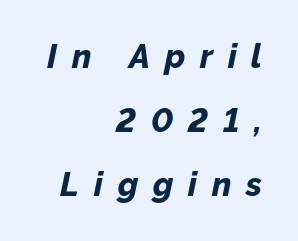
Q: Is the text bold? A: Yes.
Q: Is the text italic (slanted)? A: Yes, it leans right by about 12 degrees.
Q: Is the text underlined? A: No.
Q: How is the paragraph aligned? A: Right-aligned.
Q: Is the spacing between letters normal or unusually wide? A: Unusually wide.
Q: Is the spacing between lines tight, normal or loose? A: Loose.
Q: Width (condensed, normal, or wide)? A: Normal.
Q: Stroke contrast? A: Low.
Q: x-height? A: Medium.
Q: Monospaced? A: No.
